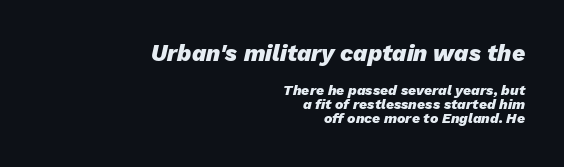
Teacher's note: observe the even right margin — that is flush-right alignment. This is oblique type, the kind used for emphasis or titles. Caption: upper text group enlarged, lower text group reduced. Caption: bold face, heavy strokes. Glyph-to-glyph distance matches everyday printed text.
